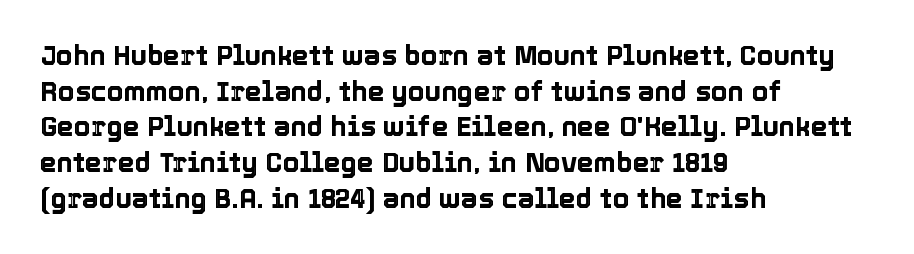
Q: Is the text italic (slanted)? A: No, it is upright.
Q: Is the text underlined? A: No.
Q: How is the paragraph aligned? A: Left-aligned.
Q: Is the spacing between letters normal or unusually wide? A: Normal.
Q: Is the spacing between lines tight, normal or loose? A: Normal.
